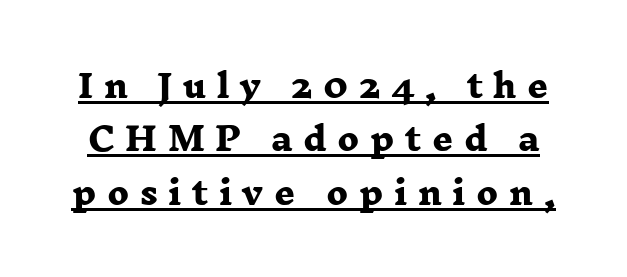
{"serif": "yes", "bold": "yes", "weight": "heavy", "width": "wide", "stroke_contrast": "low", "x_height": "medium", "monospaced": "no", "underline": "yes", "line_spacing": "normal", "line_spacing_ratio": 1.67, "letter_spacing": "wide", "letter_spacing_em": 0.33, "glyph_px": 32}
